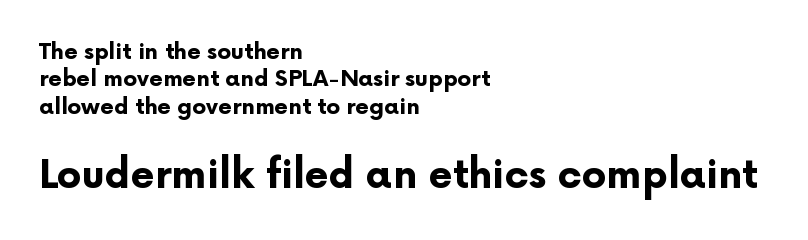
{"serif": "no", "italic": "no", "bold": "yes", "weight": "bold", "width": "normal", "stroke_contrast": "low", "x_height": "medium", "monospaced": "no", "underline": "no", "align": "left", "line_spacing_ratio": 1.24, "letter_spacing": "normal", "letter_spacing_em": 0.0, "larger_block": "second", "size_ratio": 1.77, "glyph_px": 39}
